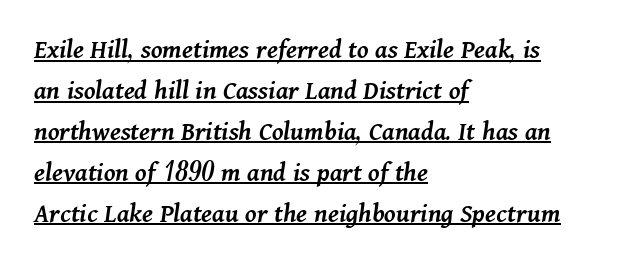
The image shows 28 px semibold type, italic (leaning right); set left-aligned, normal line spacing (1.46x), normal letter spacing, underlined; medium stroke contrast and a medium x-height.
